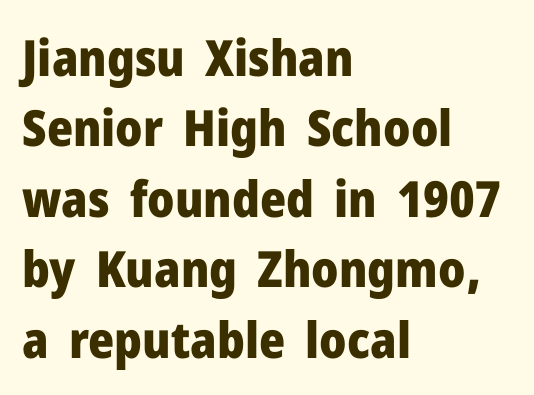
{"serif": "no", "italic": "no", "bold": "yes", "weight": "heavy", "width": "normal", "stroke_contrast": "low", "x_height": "medium", "monospaced": "no", "underline": "no", "align": "left", "line_spacing": "normal", "line_spacing_ratio": 1.41, "letter_spacing": "normal", "letter_spacing_em": 0.0, "glyph_px": 50}
